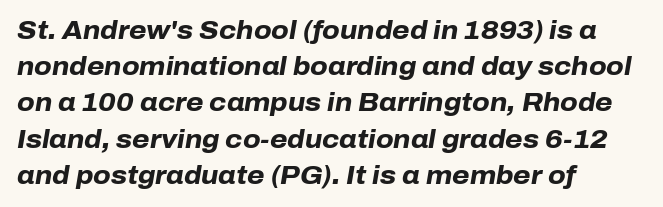
Q: Is the text bold? A: Yes.
Q: Is the text italic (slanted)? A: Yes, it leans right by about 10 degrees.
Q: Is the text underlined? A: No.
Q: How is the paragraph aligned? A: Left-aligned.
Q: Is the spacing between letters normal or unusually wide? A: Normal.
Q: Is the spacing between lines tight, normal or loose? A: Normal.
